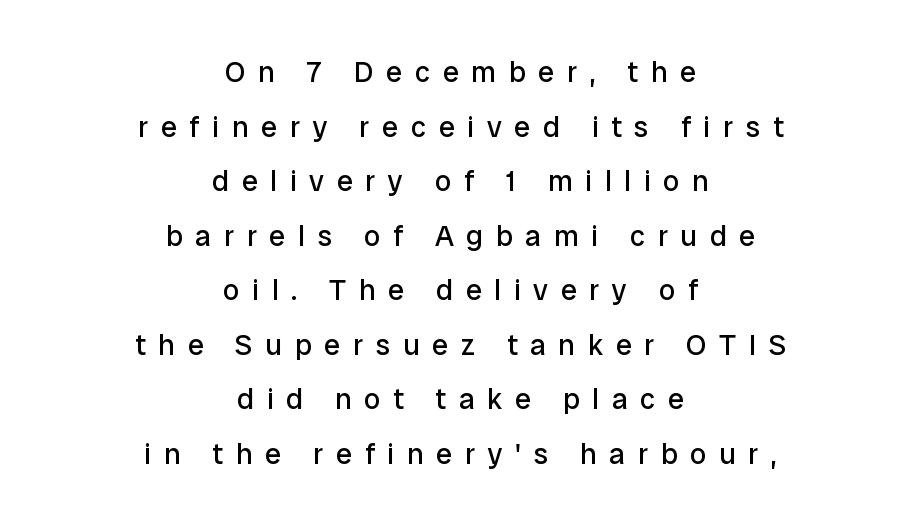
Caption: expanded tracking, letters set apart. The lettering stays uniformly vertical, giving the passage a roman look. The text was rendered using a sans face with plain stroke endings. These lines are centered, leaving both edges ragged. Each stroke keeps to a modest, everyday thickness or less.
